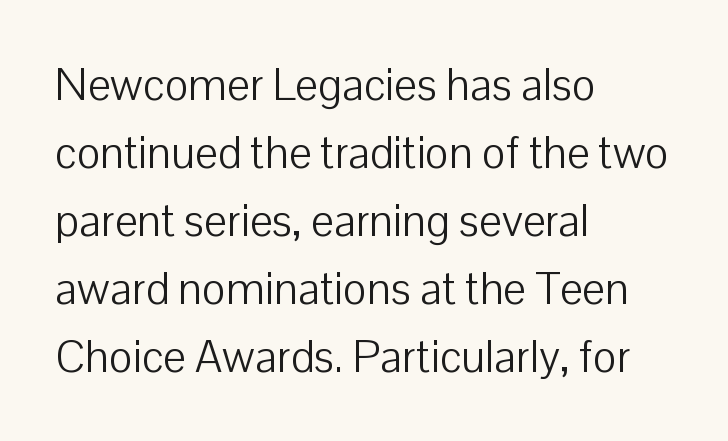
{"serif": "no", "italic": "no", "bold": "no", "weight": "light", "width": "normal", "stroke_contrast": "low", "x_height": "medium", "monospaced": "no", "underline": "no", "align": "left", "line_spacing": "normal", "line_spacing_ratio": 1.51, "letter_spacing": "normal", "letter_spacing_em": 0.0, "glyph_px": 45}
